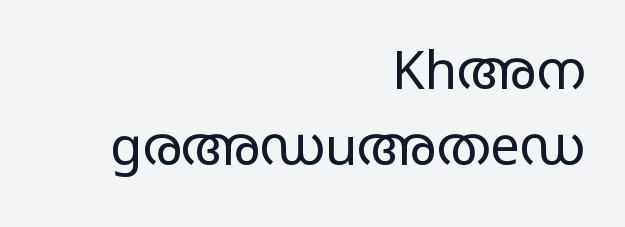
{"serif": "no", "italic": "no", "bold": "no", "weight": "regular", "width": "wide", "stroke_contrast": "low", "x_height": "large", "monospaced": "no", "underline": "no", "align": "right", "line_spacing": "normal", "line_spacing_ratio": 1.43, "letter_spacing": "normal", "letter_spacing_em": 0.0, "glyph_px": 53}
